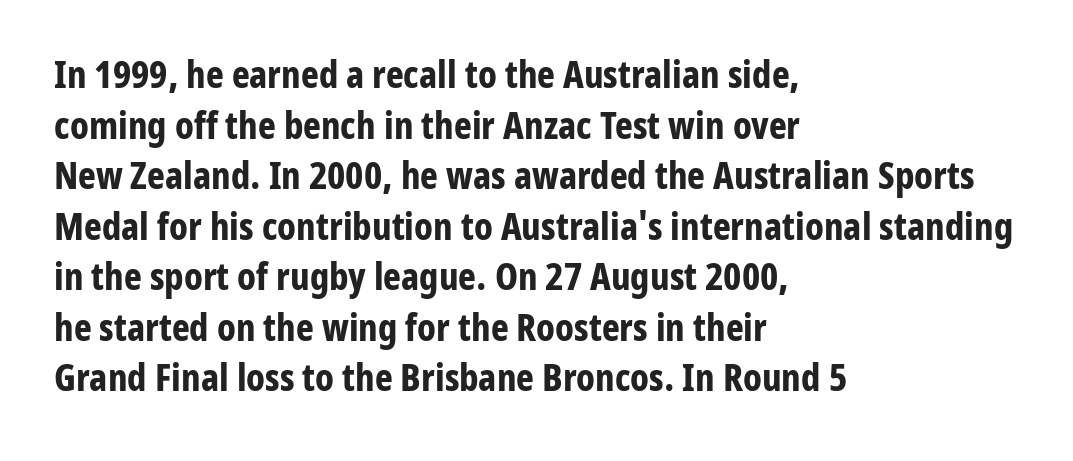
Q: Is the text bold? A: Yes.
Q: Is the text italic (slanted)? A: No, it is upright.
Q: Is the typeface a serif or a sans-serif typeface? A: Sans-serif.
Q: Is the text underlined? A: No.
Q: How is the paragraph aligned? A: Left-aligned.
Q: Is the spacing between letters normal or unusually wide? A: Normal.
Q: Is the spacing between lines tight, normal or loose? A: Normal.
Q: Width (condensed, normal, or wide)? A: Condensed.
Q: Stroke contrast? A: Low.
Q: x-height? A: Medium.
Q: Monospaced? A: No.
